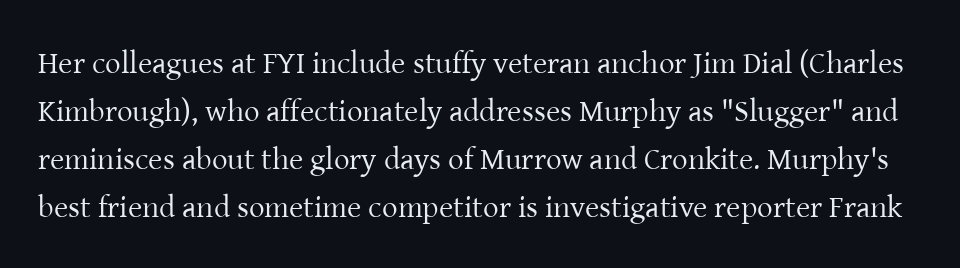
The image shows 31 px regular-weight serif type, upright; set normal line spacing (1.55x), normal letter spacing, not underlined; low stroke contrast and a medium x-height.
